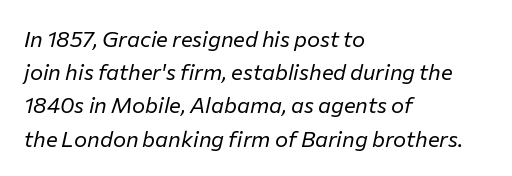
{"italic": "yes", "lean": "right", "slant_degrees": 12, "bold": "no", "underline": "no", "align": "left", "line_spacing": "normal", "line_spacing_ratio": 1.51, "letter_spacing": "normal", "letter_spacing_em": 0.0, "glyph_px": 22}
